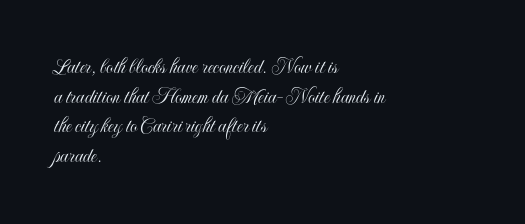
{"underline": "no", "align": "left", "line_spacing": "normal", "line_spacing_ratio": 1.35, "letter_spacing": "normal", "letter_spacing_em": 0.0, "glyph_px": 22}
